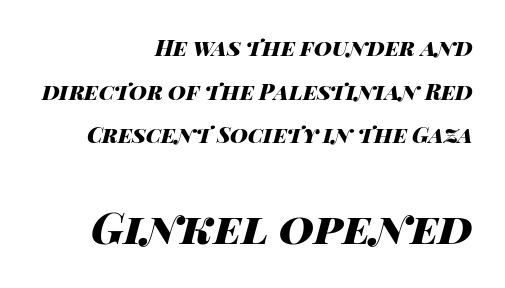
{"italic": "yes", "lean": "right", "slant_degrees": 14, "bold": "yes", "weight": "heavy", "width": "wide", "stroke_contrast": "high", "x_height": "large", "monospaced": "no", "underline": "no", "align": "right", "line_spacing": "loose", "line_spacing_ratio": 1.98, "letter_spacing": "normal", "letter_spacing_em": 0.0, "larger_block": "second", "size_ratio": 1.95, "glyph_px": 43}
